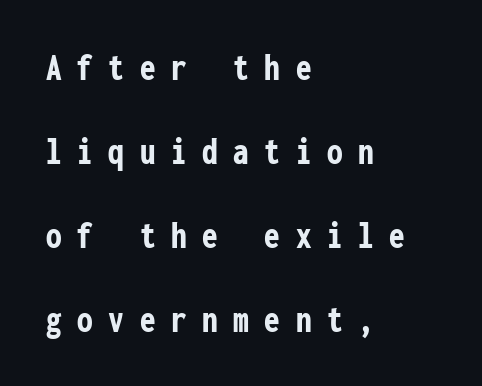
The image shows 39 px semibold, condensed sans-serif type, upright, monospaced; set left-aligned, loose line spacing (2.15x), unusually wide letter spacing (+0.4 em), not underlined; low stroke contrast and a medium x-height.
